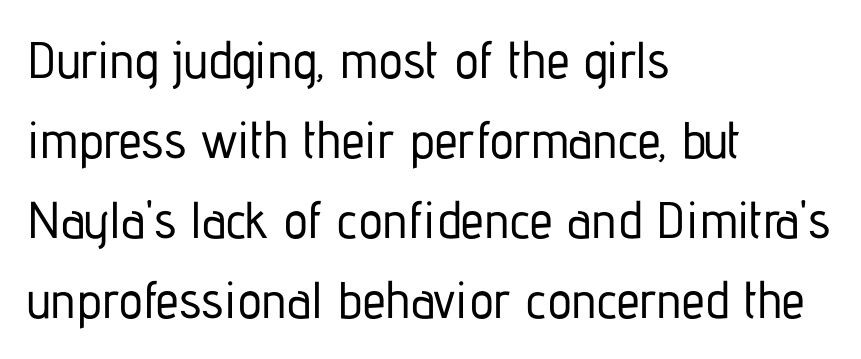
Typeset ragged right — the left edge is the straight one. A typesetter would call this proportional, since set widths differ per character. Words appear dense and cohesive because spacing is normal. Serif or sans? Sans — the stroke terminals are bare. A bare baseline throughout the passage. Regular leading.
